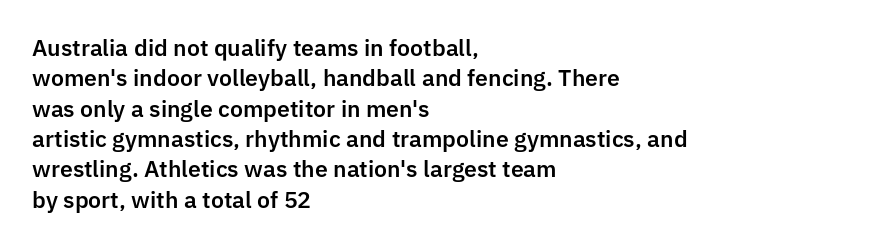
{"italic": "no", "underline": "no", "align": "left", "line_spacing": "normal", "line_spacing_ratio": 1.38, "letter_spacing": "normal", "letter_spacing_em": 0.0, "glyph_px": 22}
